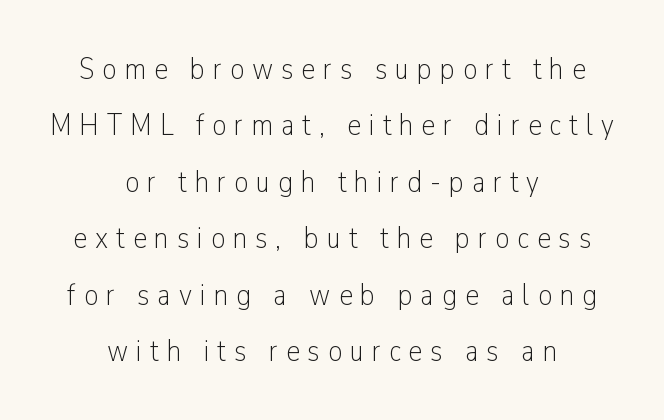
Q: Is the text bold? A: No.
Q: Is the text italic (slanted)? A: No, it is upright.
Q: Is the typeface a serif or a sans-serif typeface? A: Sans-serif.
Q: Is the text underlined? A: No.
Q: How is the paragraph aligned? A: Centered.
Q: Is the spacing between letters normal or unusually wide? A: Unusually wide.
Q: Width (condensed, normal, or wide)? A: Condensed.
Q: Stroke contrast? A: Low.
Q: x-height? A: Medium.
Q: Monospaced? A: No.
